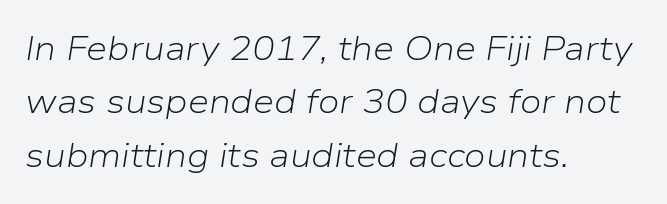
The image shows 34 px light type, italic (leaning right); set left-aligned, normal line spacing (1.57x), normal letter spacing, not underlined; low stroke contrast and a medium x-height.
